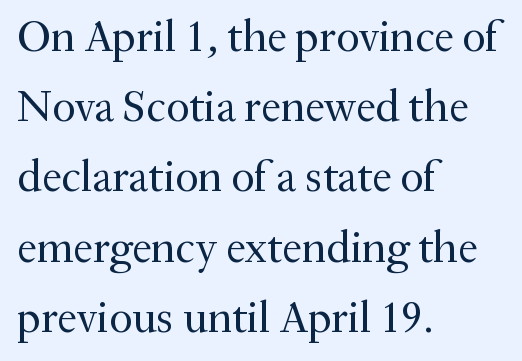
Q: Is the text bold? A: No.
Q: Is the text italic (slanted)? A: No, it is upright.
Q: Is the typeface a serif or a sans-serif typeface? A: Serif.
Q: Is the text underlined? A: No.
Q: How is the paragraph aligned? A: Left-aligned.
Q: Is the spacing between letters normal or unusually wide? A: Normal.
Q: Is the spacing between lines tight, normal or loose? A: Normal.
Q: Width (condensed, normal, or wide)? A: Normal.
Q: Stroke contrast? A: Medium.
Q: x-height? A: Small.
Q: Monospaced? A: No.
